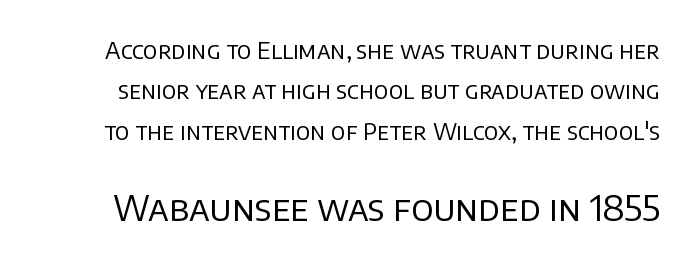
{"serif": "no", "italic": "no", "bold": "no", "weight": "regular", "width": "normal", "stroke_contrast": "low", "x_height": "large", "monospaced": "no", "underline": "no", "line_spacing_ratio": 1.76, "letter_spacing": "normal", "letter_spacing_em": 0.0, "larger_block": "second", "size_ratio": 1.52, "glyph_px": 35}
